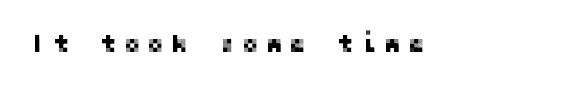
{"italic": "no", "underline": "no", "letter_spacing": "wide", "letter_spacing_em": 0.28, "glyph_px": 25}
